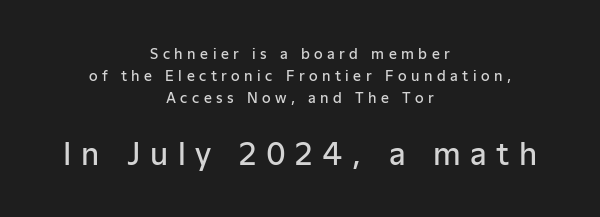
Q: Is the text bold? A: Semi-bold.
Q: Is the text italic (slanted)? A: No, it is upright.
Q: Is the typeface a serif or a sans-serif typeface? A: Sans-serif.
Q: Is the text underlined? A: No.
Q: How is the paragraph aligned? A: Centered.
Q: Is the spacing between letters normal or unusually wide? A: Unusually wide.
Q: Is the spacing between lines tight, normal or loose? A: Normal.
Q: Which block of text is set in a larger size, the first (top) or the second (bottom)? A: The second (bottom) one.
Q: Width (condensed, normal, or wide)? A: Normal.
Q: Stroke contrast? A: Low.
Q: x-height? A: Medium.
Q: Monospaced? A: No.
